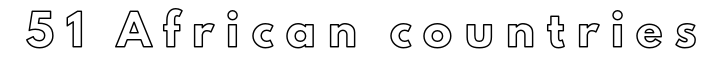
You could not count columns in this text — the font is proportionally spaced. You could only call the tracking loose — the letters float apart. This sample uses an upright cut, with every glyph sitting square on the baseline. Descender tails drop into unmarked territory.
